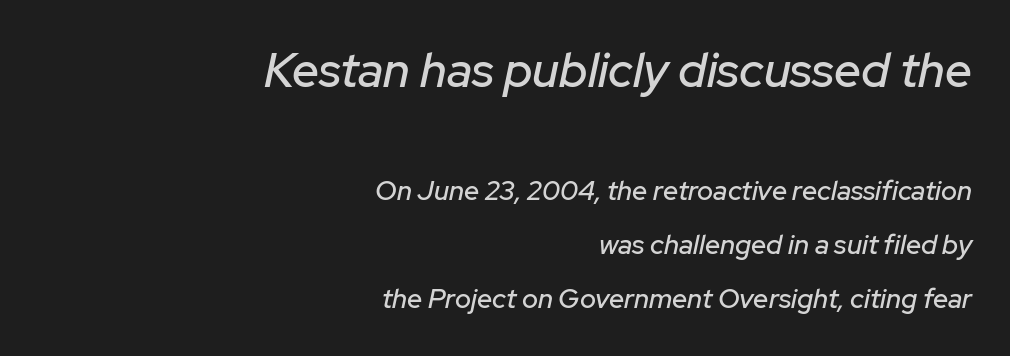
{"italic": "yes", "lean": "right", "slant_degrees": 12, "width": "normal", "stroke_contrast": "low", "x_height": "medium", "monospaced": "no", "underline": "no", "align": "right", "line_spacing": "loose", "line_spacing_ratio": 2.0, "letter_spacing": "normal", "letter_spacing_em": 0.0, "larger_block": "first", "size_ratio": 1.78, "glyph_px": 48}
